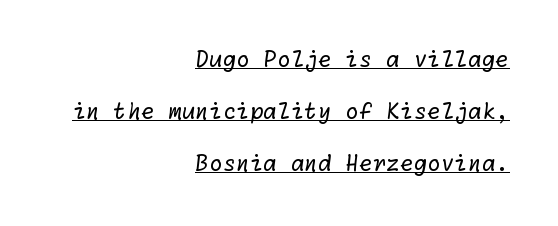
The image shows 22 px text type; set right-aligned, loose line spacing (2.37x), normal letter spacing, underlined.
